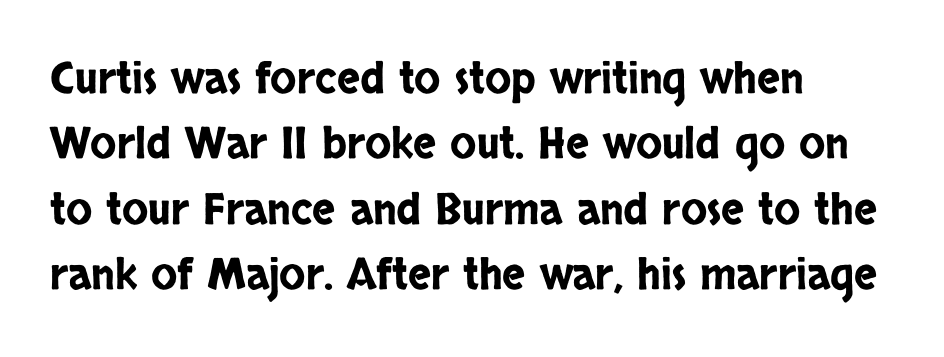
Q: Is the text italic (slanted)? A: No, it is upright.
Q: Is the typeface a serif or a sans-serif typeface? A: Sans-serif.
Q: Is the text underlined? A: No.
Q: How is the paragraph aligned? A: Left-aligned.
Q: Is the spacing between letters normal or unusually wide? A: Normal.
Q: Is the spacing between lines tight, normal or loose? A: Normal.
Q: Width (condensed, normal, or wide)? A: Condensed.
Q: Stroke contrast? A: Low.
Q: x-height? A: Large.
Q: Monospaced? A: No.
